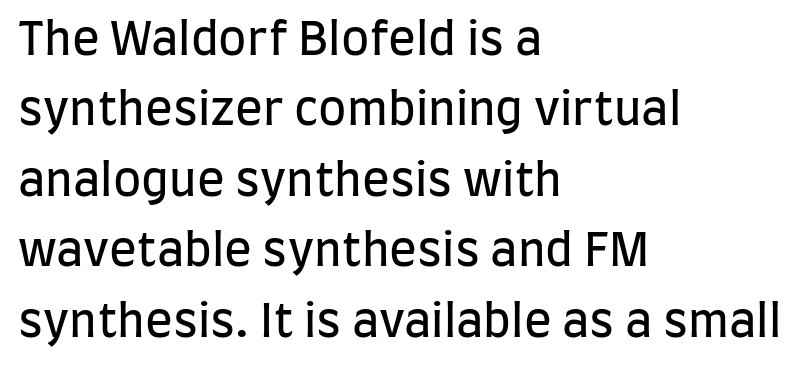
{"serif": "no", "italic": "no", "bold": "no", "weight": "regular", "width": "condensed", "stroke_contrast": "low", "x_height": "large", "monospaced": "no", "underline": "no", "align": "left", "line_spacing": "normal", "line_spacing_ratio": 1.53, "letter_spacing": "normal", "letter_spacing_em": 0.0, "glyph_px": 46}
